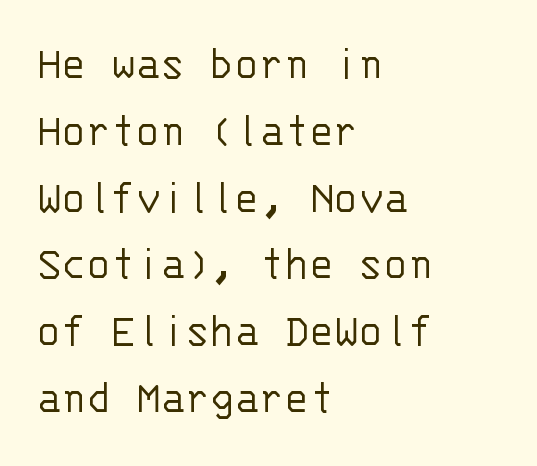
The image shows 51 px light sans-serif type, upright, monospaced; set left-aligned, normal line spacing (1.31x), normal letter spacing, not underlined; low stroke contrast and a large x-height.
